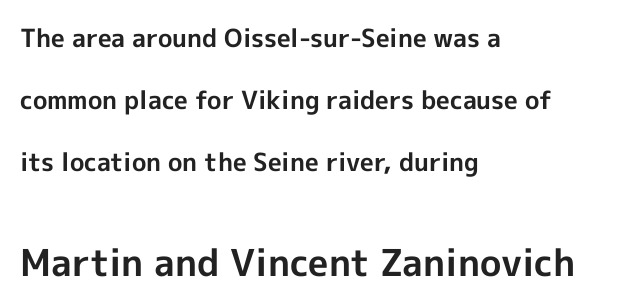
The image shows 37 px bold sans-serif type, upright; set left-aligned, loose line spacing (2.48x), normal letter spacing, not underlined; the second (bottom) block is 1.48x larger; a medium x-height.
